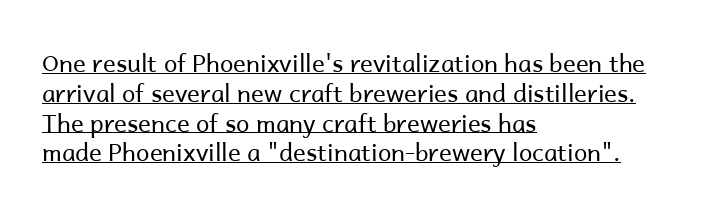
Each line starts at the same left margin while the right side varies. The characters are drawn with everyday or finer stroke widths. Posture: vertical. These lines keep a tight, regular rhythm from letter to letter. Underlined type.
